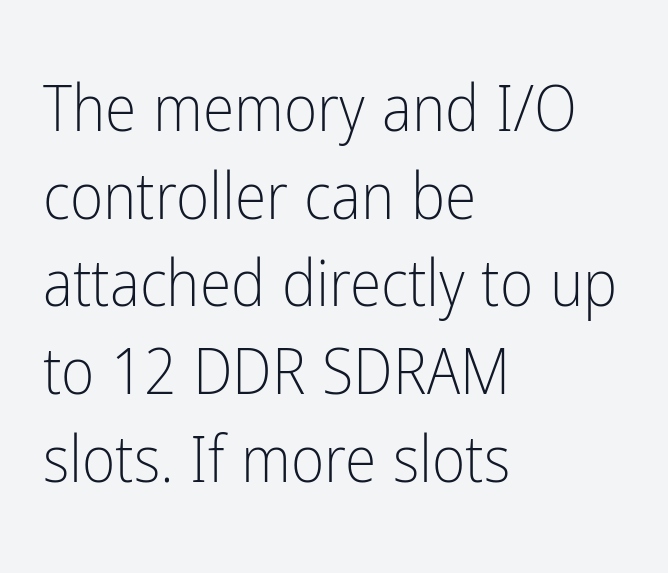
Weight: in the light-to-regular range. What kind of face is this? One without serifs — a sans. A roman cut, with each character standing at attention. Leading matches the norm, producing a regular column. Short and long lines alike share a common starting point at left. The horizontal fit of the characters is conventional and even.
